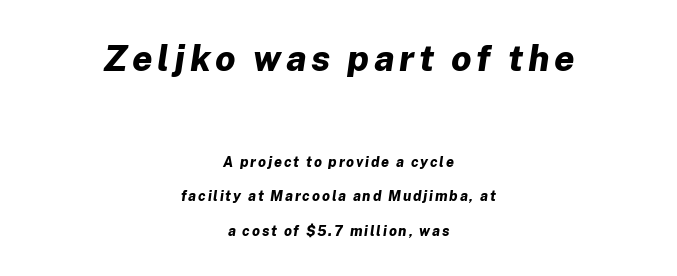
Q: Is the text bold? A: Yes.
Q: Is the text italic (slanted)? A: Yes, it leans right by about 8 degrees.
Q: Is the text underlined? A: No.
Q: How is the paragraph aligned? A: Centered.
Q: Is the spacing between lines tight, normal or loose? A: Loose.
Q: Which block of text is set in a larger size, the first (top) or the second (bottom)? A: The first (top) one.
Q: Width (condensed, normal, or wide)? A: Normal.
Q: Stroke contrast? A: Low.
Q: x-height? A: Medium.
Q: Monospaced? A: No.
